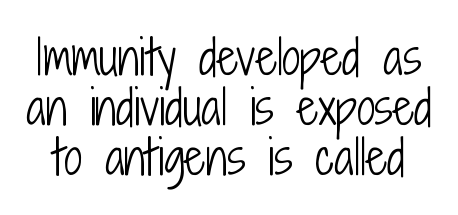
Q: Is the text bold? A: No.
Q: Is the text italic (slanted)? A: No, it is upright.
Q: Is the typeface a serif or a sans-serif typeface? A: Sans-serif.
Q: Is the text underlined? A: No.
Q: Is the spacing between letters normal or unusually wide? A: Normal.
Q: Is the spacing between lines tight, normal or loose? A: Tight.
Q: Width (condensed, normal, or wide)? A: Condensed.
Q: Stroke contrast? A: Low.
Q: x-height? A: Medium.
Q: Monospaced? A: No.
